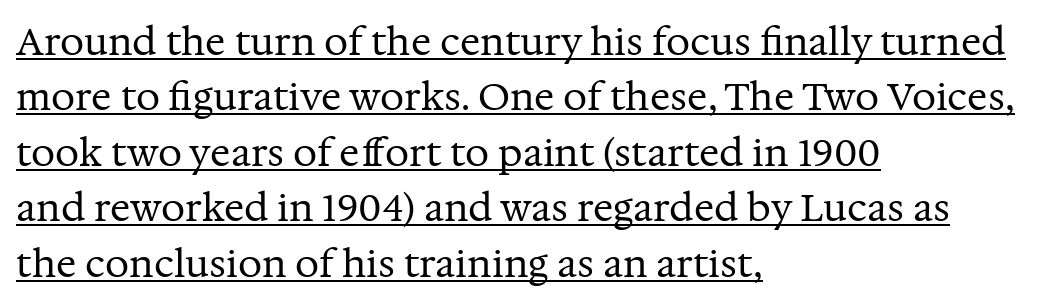
Q: Is the text bold? A: No.
Q: Is the text italic (slanted)? A: No, it is upright.
Q: Is the typeface a serif or a sans-serif typeface? A: Serif.
Q: Is the text underlined? A: Yes.
Q: How is the paragraph aligned? A: Left-aligned.
Q: Is the spacing between letters normal or unusually wide? A: Normal.
Q: Is the spacing between lines tight, normal or loose? A: Normal.
Q: Width (condensed, normal, or wide)? A: Normal.
Q: Stroke contrast? A: Medium.
Q: x-height? A: Medium.
Q: Monospaced? A: No.
